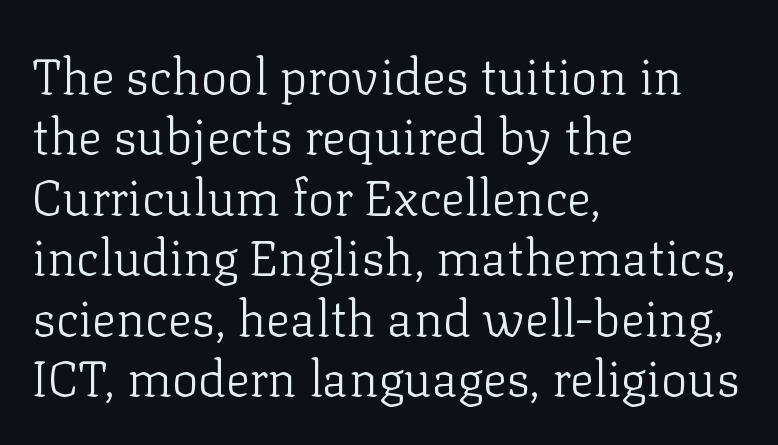
Here the designer chose a conventional face with non-uniform glyph widths. All the whitespace from short lines collects on the right. This sample uses plain, unmodified letter spacing. You can tell it's not italic because the verticals are truly vertical. Underline: absent.
